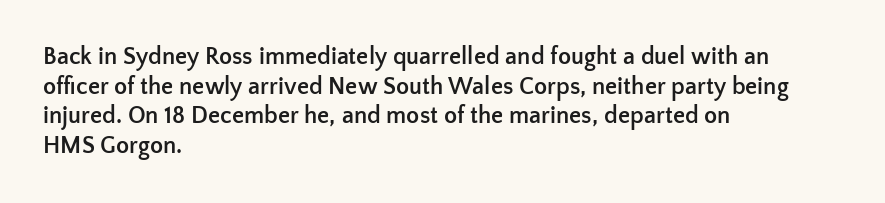
Q: Is the text bold? A: Yes.
Q: Is the text italic (slanted)? A: No, it is upright.
Q: Is the text underlined? A: No.
Q: How is the paragraph aligned? A: Left-aligned.
Q: Is the spacing between letters normal or unusually wide? A: Normal.
